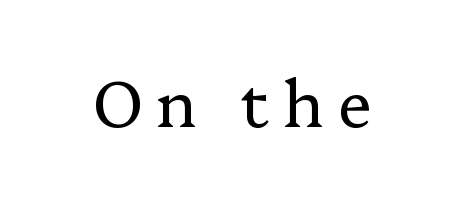
The image shows 64 px regular-weight serif type, upright; set unusually wide letter spacing (+0.21 em), not underlined; low stroke contrast and a medium x-height.
